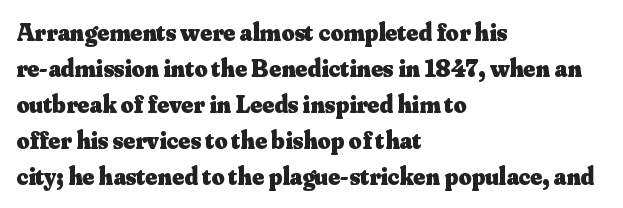
{"italic": "no", "bold": "yes", "underline": "no", "align": "left", "line_spacing": "normal", "line_spacing_ratio": 1.44, "letter_spacing": "normal", "letter_spacing_em": 0.0, "glyph_px": 25}
